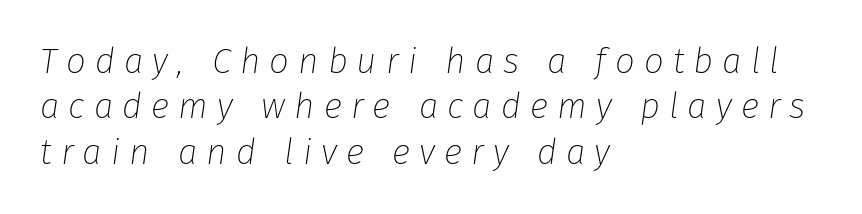
The image shows 35 px thin type, italic (leaning right); set left-aligned, normal line spacing (1.3x), unusually wide letter spacing (+0.26 em), not underlined; low stroke contrast and a medium x-height.
